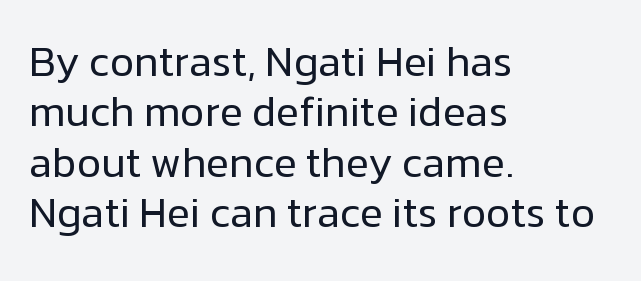
The image shows 42 px regular-weight sans-serif type, upright; set left-aligned, line spacing 1.2x, normal letter spacing, not underlined; low stroke contrast and a medium x-height.
